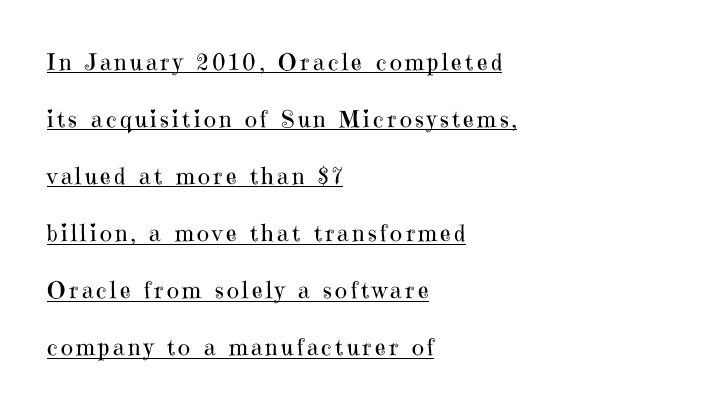
Q: Is the text bold? A: No.
Q: Is the text italic (slanted)? A: No, it is upright.
Q: Is the text underlined? A: Yes.
Q: How is the paragraph aligned? A: Left-aligned.
Q: Is the spacing between lines tight, normal or loose? A: Loose.
